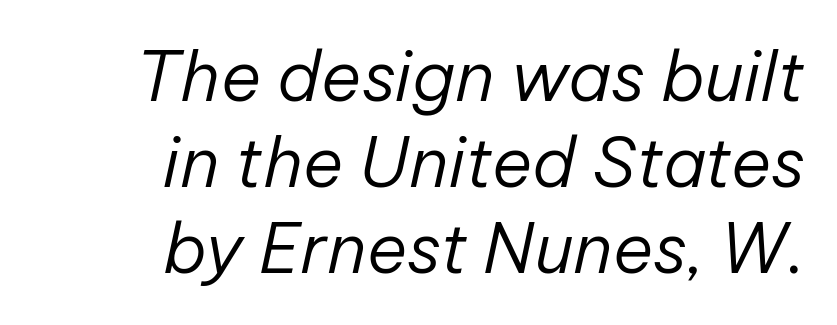
Q: Is the text bold? A: No.
Q: Is the text italic (slanted)? A: Yes, it leans right by about 12 degrees.
Q: Is the text underlined? A: No.
Q: How is the paragraph aligned? A: Right-aligned.
Q: Is the spacing between letters normal or unusually wide? A: Normal.
Q: Is the spacing between lines tight, normal or loose? A: Normal.
Q: Width (condensed, normal, or wide)? A: Normal.
Q: Stroke contrast? A: Low.
Q: x-height? A: Medium.
Q: Monospaced? A: No.
